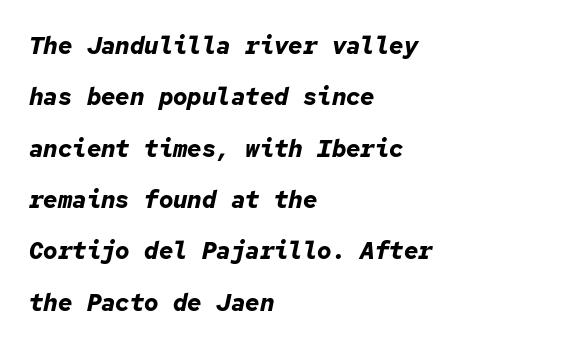
The image shows 24 px bold type, italic (leaning right); set left-aligned, loose line spacing (2.14x), normal letter spacing, not underlined.
